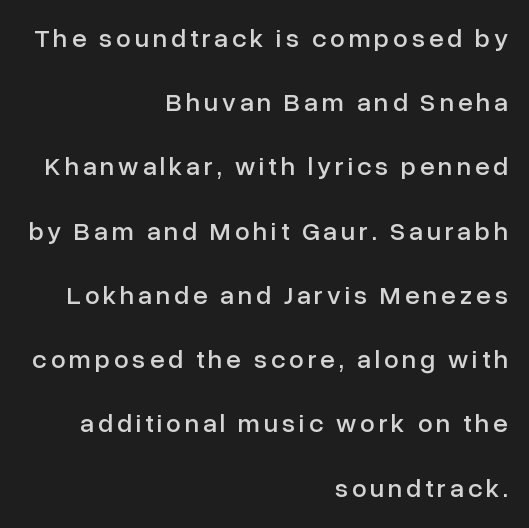
Casual observation: everything's shoved over to the right. When letters stand straight like this, we call the style roman or upright. The space directly below the letters is spotless. Line spacing here is loose.
